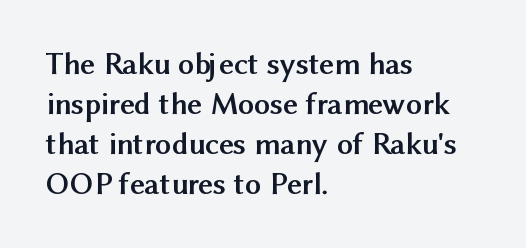
Q: Is the text bold? A: Yes.
Q: Is the text italic (slanted)? A: No, it is upright.
Q: Is the typeface a serif or a sans-serif typeface? A: Sans-serif.
Q: Is the text underlined? A: No.
Q: How is the paragraph aligned? A: Left-aligned.
Q: Is the spacing between letters normal or unusually wide? A: Normal.
Q: Is the spacing between lines tight, normal or loose? A: Normal.
Q: Width (condensed, normal, or wide)? A: Normal.
Q: Stroke contrast? A: Medium.
Q: x-height? A: Medium.
Q: Monospaced? A: No.
